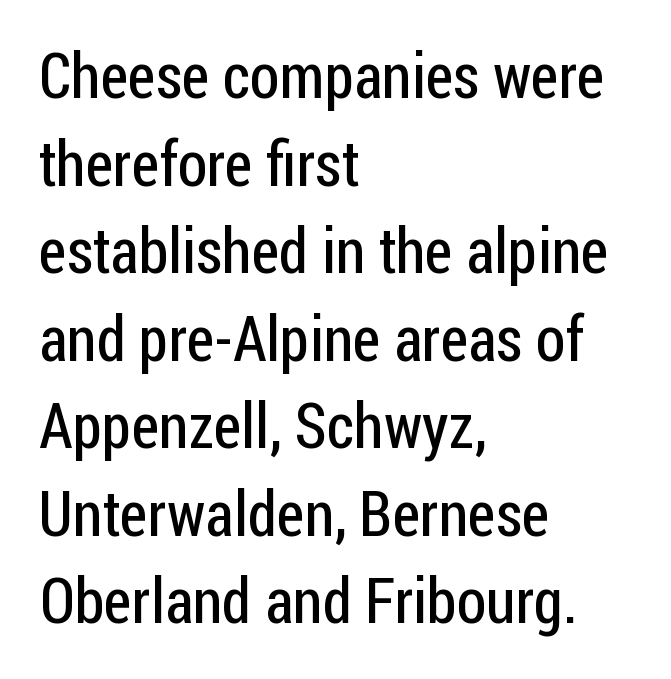
Note the varied advance widths — an 'i' is clearly narrower than an 'm'. No letter is thick-stroked: the sample isn't bold. Quick note: underline off. Upright lettering throughout. Serifs: no, the terminals of the letterforms are clean.
